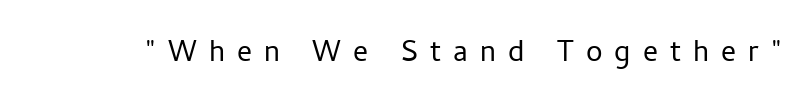
{"serif": "no", "italic": "no", "bold": "no", "weight": "light", "width": "normal", "stroke_contrast": "low", "x_height": "medium", "monospaced": "no", "underline": "no", "letter_spacing": "wide", "letter_spacing_em": 0.33, "glyph_px": 37}
